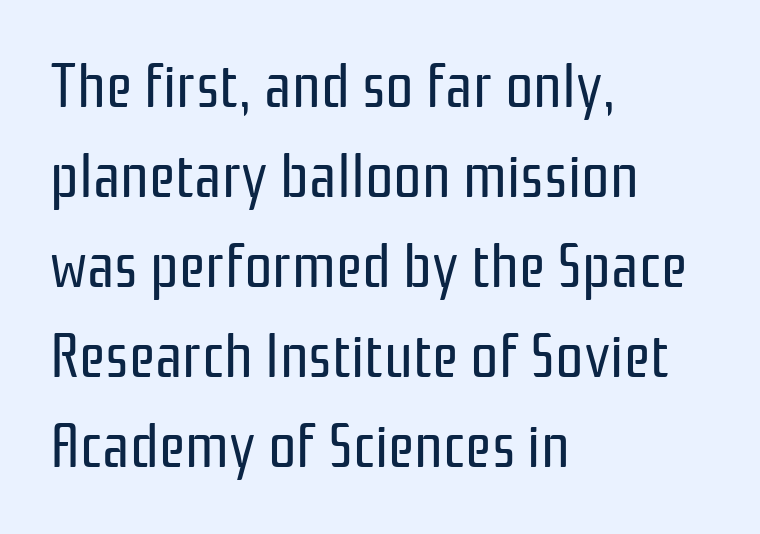
The font's upright variant was chosen for this text. The baseline area is clear. Students, observe: this is what conventionally led text looks like. Is the stroke heavy? The answer is a plain regular-or-lighter. Proportional: the letters do not fall into vertical columns. Are there feet on the stems? There aren't — it's a sans.
